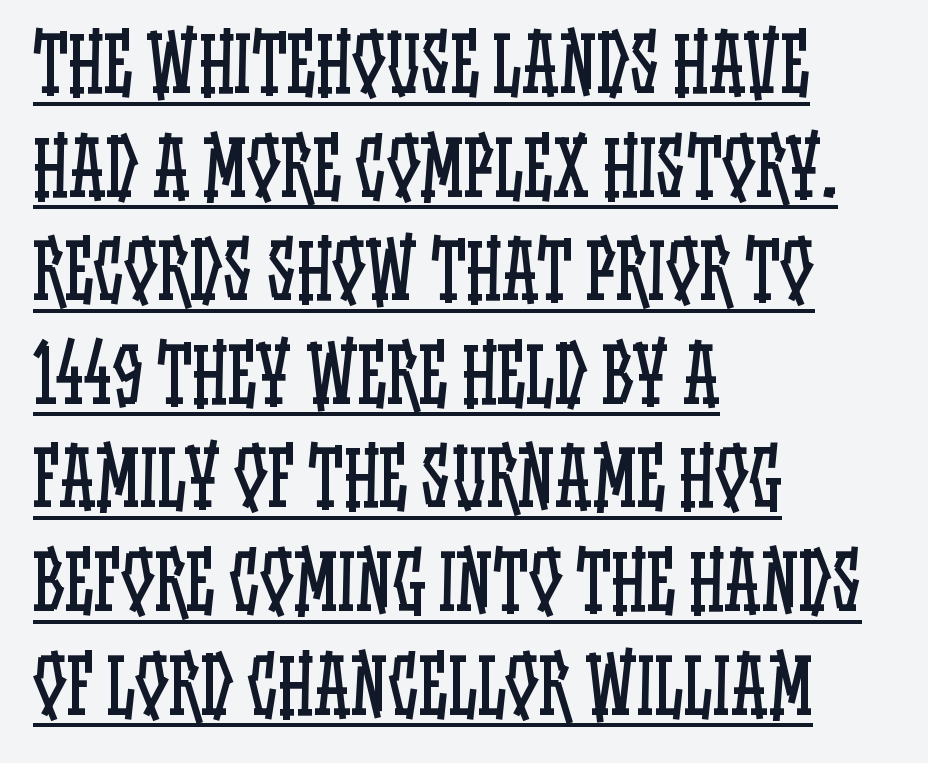
The image shows 74 px regular-weight, condensed type, upright; set left-aligned, normal line spacing (1.4x), normal letter spacing, underlined; low stroke contrast and a large x-height.
